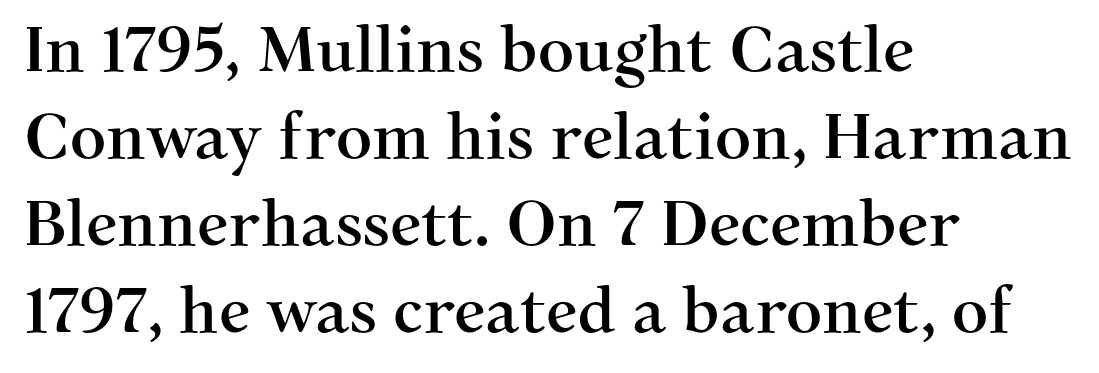
The lines are quadded left. The vertical gap from one line to the next is medium. Here the designer chose a conventional face with non-uniform glyph widths. Stroke terminals: seriffed. The baseline area is clear.
